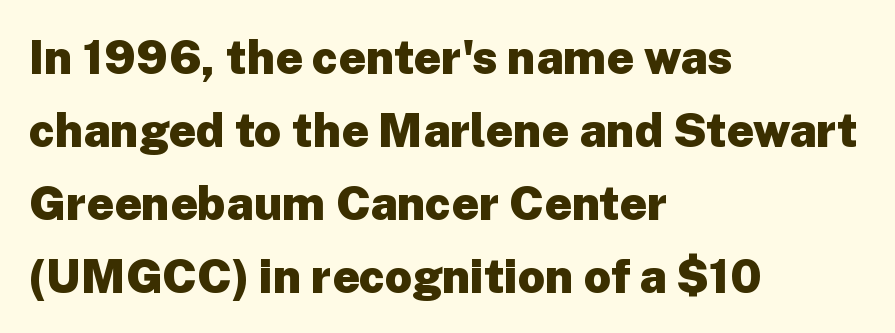
Typeset ragged right — the left edge is the straight one. Anything drawn beneath the words? Only blank space. I'd call this a sans setting — the letters go barefoot. Weight: bold. Here the designer chose a conventional face with non-uniform glyph widths.
